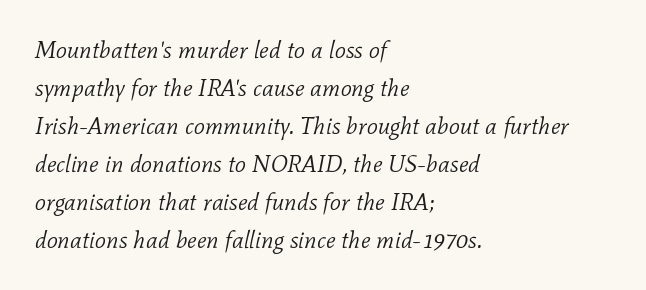
{"italic": "yes", "lean": "right", "slant_degrees": 11, "bold": "no", "underline": "no", "align": "left", "line_spacing": "normal", "line_spacing_ratio": 1.58, "letter_spacing": "normal", "letter_spacing_em": 0.0, "glyph_px": 24}
